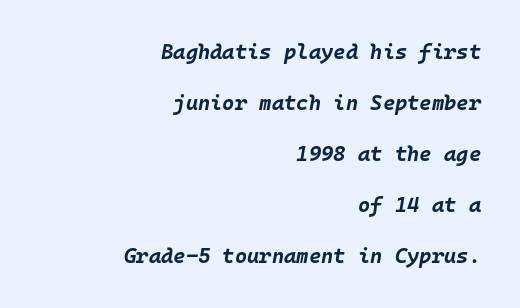
Is the block centered? No — it sits flush against the right margin. Lines of text with bare space underneath. The whole block is typeset with a tilt. Each word holds together tightly as a unit, with standard inter-letter gaps. Summary of weight: heavy, a full bold.
